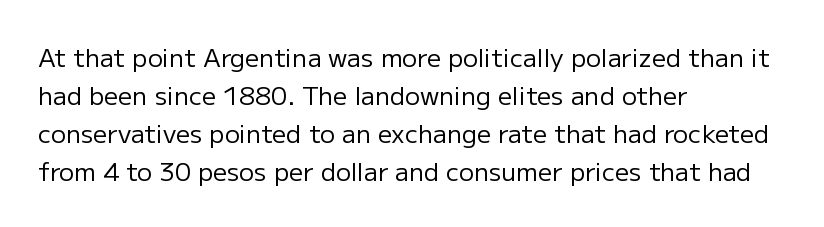
{"italic": "no", "bold": "no", "underline": "no", "align": "left", "line_spacing": "normal", "line_spacing_ratio": 1.52, "letter_spacing": "normal", "letter_spacing_em": 0.0, "glyph_px": 25}
